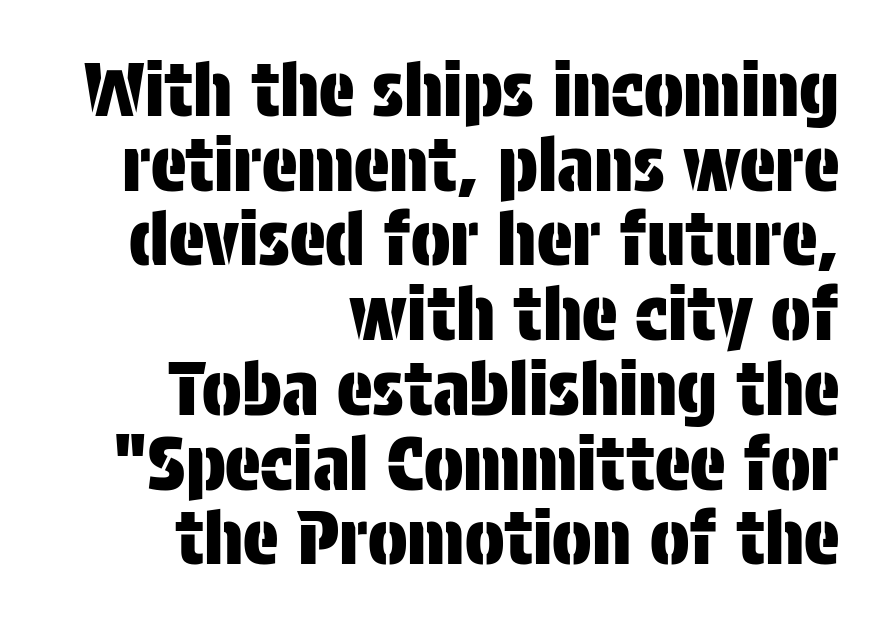
{"serif": "no", "italic": "no", "width": "condensed", "stroke_contrast": "low", "x_height": "large", "monospaced": "no", "underline": "no", "align": "right", "line_spacing": "tight", "line_spacing_ratio": 1.01, "letter_spacing": "normal", "letter_spacing_em": 0.0, "glyph_px": 74}
